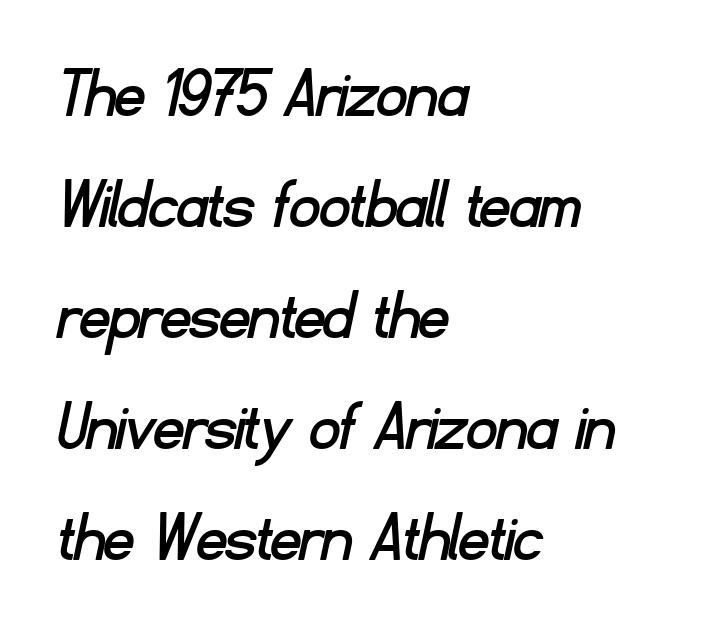
Q: Is the typeface a serif or a sans-serif typeface? A: Sans-serif.
Q: Is the text underlined? A: No.
Q: How is the paragraph aligned? A: Left-aligned.
Q: Is the spacing between letters normal or unusually wide? A: Normal.
Q: Is the spacing between lines tight, normal or loose? A: Normal.
Q: Width (condensed, normal, or wide)? A: Normal.
Q: Stroke contrast? A: Low.
Q: x-height? A: Small.
Q: Monospaced? A: No.
